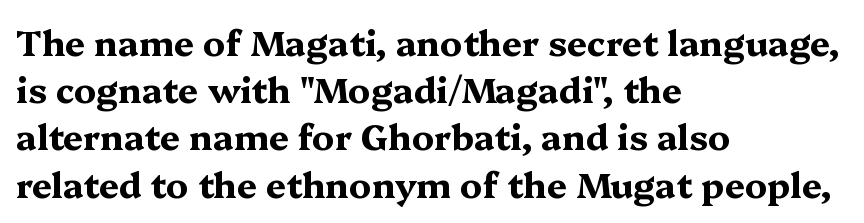
Q: Is the text bold? A: Yes.
Q: Is the text italic (slanted)? A: No, it is upright.
Q: Is the typeface a serif or a sans-serif typeface? A: Serif.
Q: Is the text underlined? A: No.
Q: How is the paragraph aligned? A: Left-aligned.
Q: Is the spacing between letters normal or unusually wide? A: Normal.
Q: Is the spacing between lines tight, normal or loose? A: Normal.
Q: Width (condensed, normal, or wide)? A: Wide.
Q: Stroke contrast? A: Medium.
Q: x-height? A: Medium.
Q: Monospaced? A: No.
